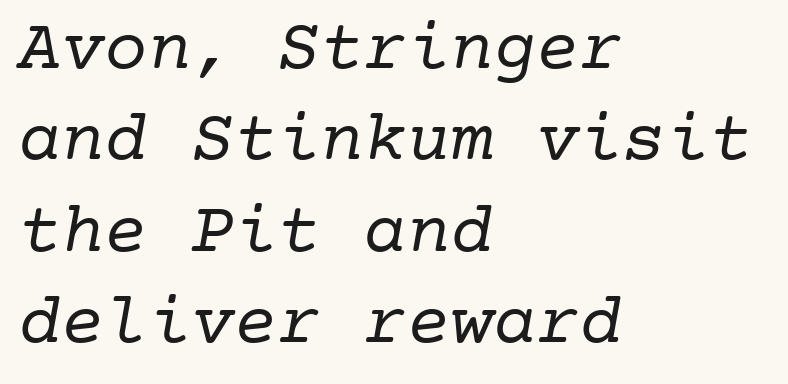
{"serif": "yes", "bold": "no", "weight": "regular", "width": "normal", "stroke_contrast": "low", "x_height": "medium", "monospaced": "yes", "underline": "no", "align": "left", "line_spacing": "normal", "line_spacing_ratio": 1.27, "letter_spacing": "normal", "letter_spacing_em": 0.0, "glyph_px": 72}
